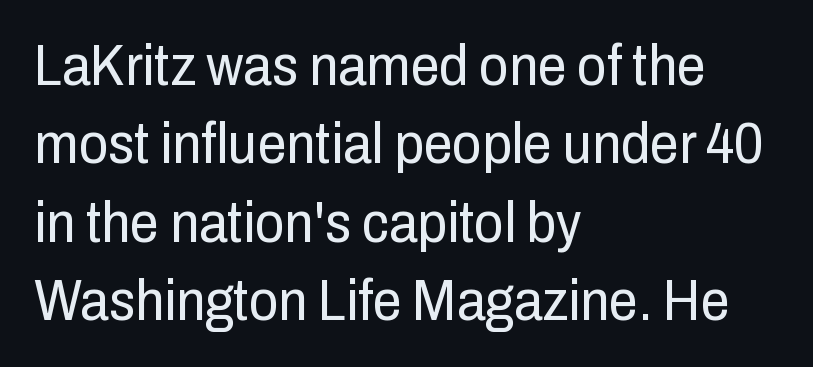
The image shows 58 px regular-weight, condensed sans-serif type, upright; set left-aligned, normal line spacing (1.35x), normal letter spacing, not underlined; low stroke contrast and a medium x-height.
